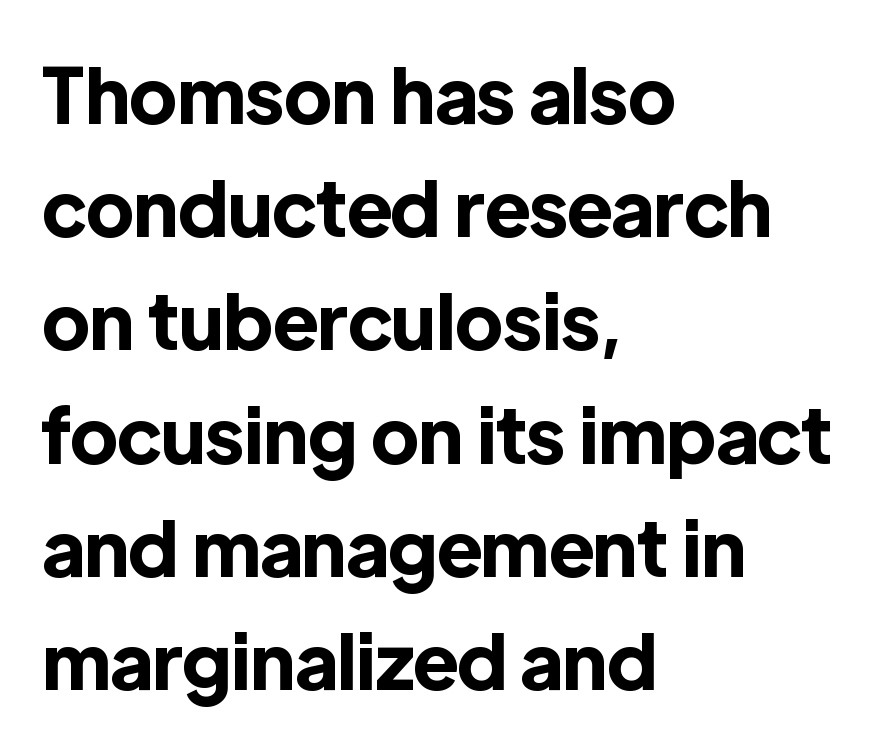
One-word summary of the alignment: left. Note: no serifs on the glyphs. Baseline-to-baseline distance is the conventional proportion of letter height. The specimen omits any rule beneath the text block's lines. Think of a printed novel: that variable character pitch is what you see here. Each glyph is drawn with heavy, bold strokes.
